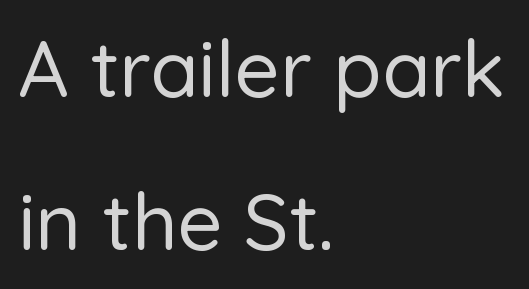
The image shows 79 px sans-serif type, upright; set left-aligned, loose line spacing (1.94x), normal letter spacing, not underlined; low stroke contrast and a medium x-height.
